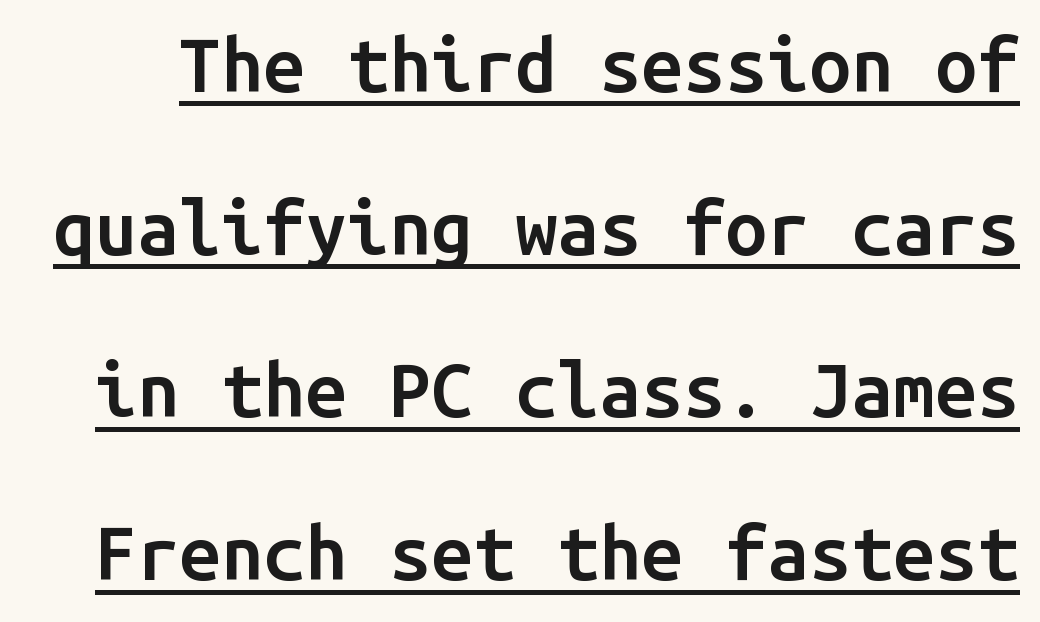
The image shows 75 px semibold sans-serif type, upright, monospaced; set loose line spacing (2.17x), normal letter spacing, underlined; low stroke contrast and a medium x-height.
